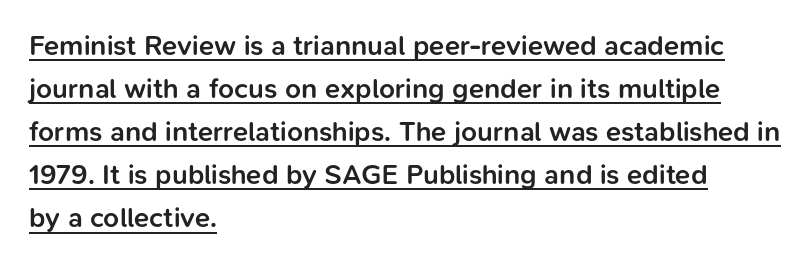
Q: Is the text bold? A: Semi-bold.
Q: Is the text italic (slanted)? A: No, it is upright.
Q: Is the typeface a serif or a sans-serif typeface? A: Sans-serif.
Q: Is the text underlined? A: Yes.
Q: How is the paragraph aligned? A: Left-aligned.
Q: Is the spacing between letters normal or unusually wide? A: Normal.
Q: Is the spacing between lines tight, normal or loose? A: Normal.
Q: Width (condensed, normal, or wide)? A: Normal.
Q: Stroke contrast? A: Low.
Q: x-height? A: Medium.
Q: Monospaced? A: No.
